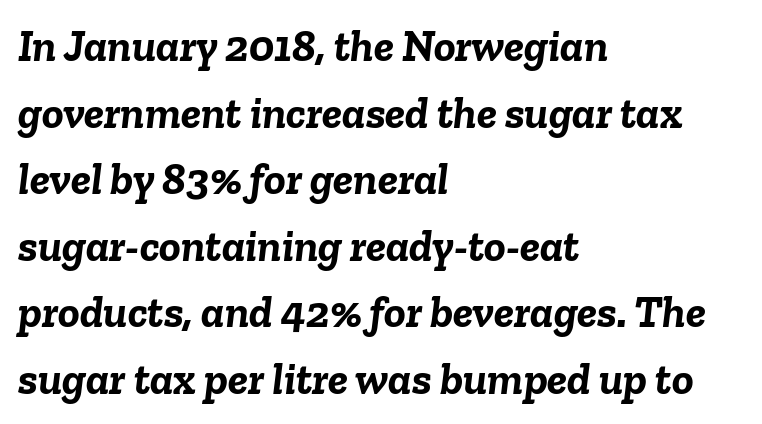
{"italic": "yes", "lean": "right", "slant_degrees": 6, "bold": "yes", "weight": "semibold", "width": "normal", "stroke_contrast": "low", "x_height": "medium", "monospaced": "no", "underline": "no", "align": "left", "line_spacing": "normal", "line_spacing_ratio": 1.48, "letter_spacing": "normal", "letter_spacing_em": 0.0, "glyph_px": 45}
